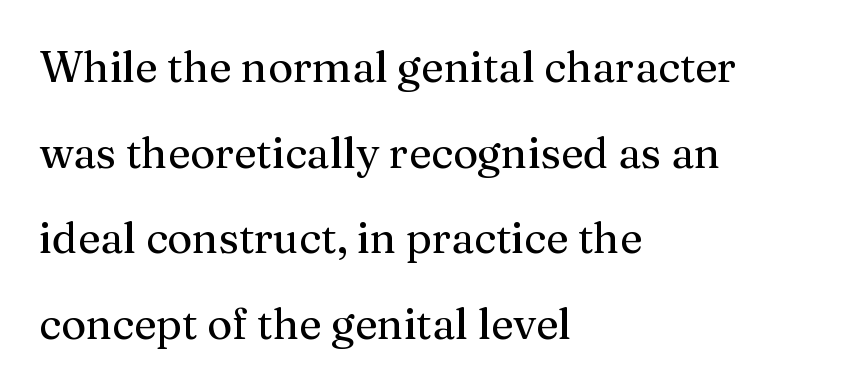
This sample is left-justified, so line endings fall wherever the words run out. The passage shown is typed in a proportional face where columns would drift. Designer's note — italics off, roman on. Regarding serifs, this sample has them.
